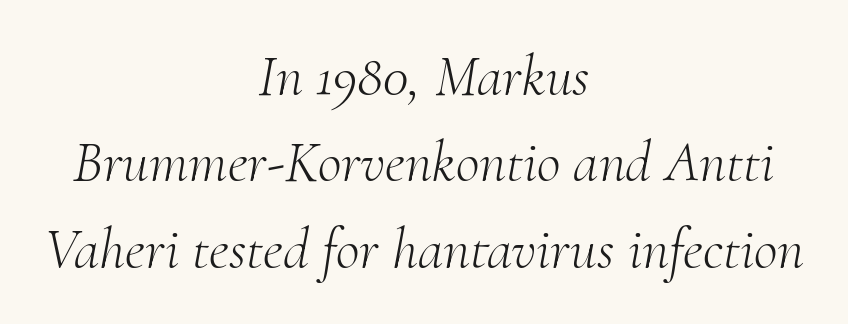
{"serif": "yes", "italic": "yes", "lean": "right", "slant_degrees": 10, "bold": "no", "weight": "light", "width": "normal", "stroke_contrast": "medium", "x_height": "small", "monospaced": "no", "underline": "no", "align": "center", "line_spacing": "normal", "line_spacing_ratio": 1.49, "letter_spacing": "normal", "letter_spacing_em": 0.0, "glyph_px": 58}
